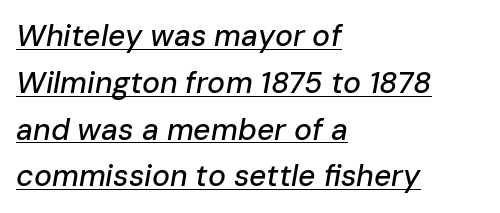
Q: Is the text italic (slanted)? A: Yes, it leans right by about 10 degrees.
Q: Is the text underlined? A: Yes.
Q: How is the paragraph aligned? A: Left-aligned.
Q: Is the spacing between letters normal or unusually wide? A: Normal.
Q: Is the spacing between lines tight, normal or loose? A: Normal.
Q: Width (condensed, normal, or wide)? A: Normal.
Q: Stroke contrast? A: Low.
Q: x-height? A: Medium.
Q: Monospaced? A: No.
